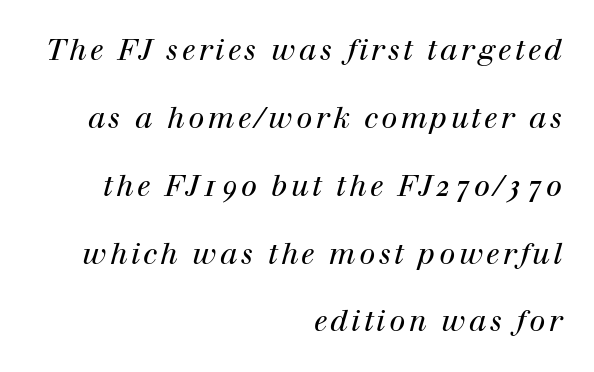
The letterforms sit at book weight or below. These lines are rendered in a variable-pitch font. Widely set lines give the paragraph a tall, airy silhouette. The specimen omits any rule beneath the text block's lines. If you drew a ruler down the right edge, every line would touch it.
